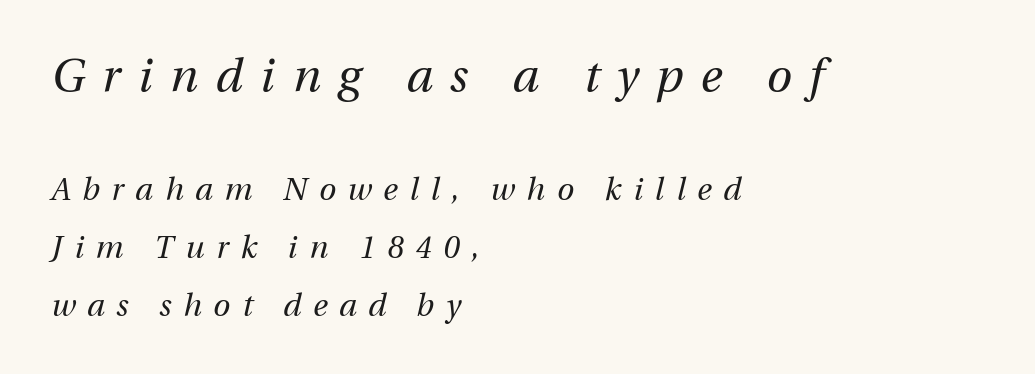
Q: Is the text bold? A: No.
Q: Is the text italic (slanted)? A: Yes, it leans right by about 12 degrees.
Q: Is the text underlined? A: No.
Q: How is the paragraph aligned? A: Left-aligned.
Q: Is the spacing between letters normal or unusually wide? A: Unusually wide.
Q: Which block of text is set in a larger size, the first (top) or the second (bottom)? A: The first (top) one.
Q: Width (condensed, normal, or wide)? A: Normal.
Q: Stroke contrast? A: Medium.
Q: x-height? A: Medium.
Q: Monospaced? A: No.
